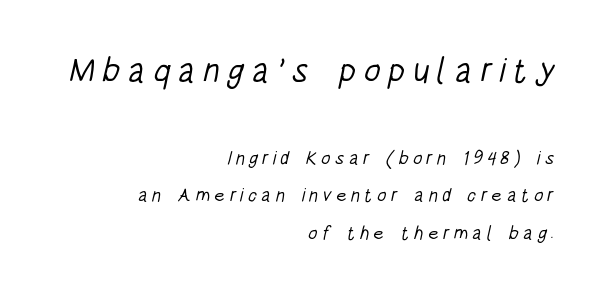
{"serif": "no", "bold": "no", "weight": "light", "width": "condensed", "stroke_contrast": "low", "x_height": "large", "monospaced": "no", "underline": "no", "align": "right", "line_spacing": "loose", "line_spacing_ratio": 1.98, "letter_spacing": "wide", "letter_spacing_em": 0.22, "larger_block": "first", "size_ratio": 1.79, "glyph_px": 34}
